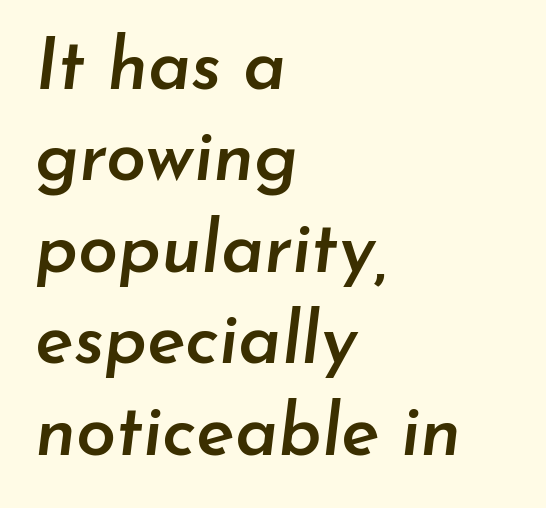
Q: Is the text bold? A: Semi-bold.
Q: Is the text italic (slanted)? A: Yes, it leans right by about 7 degrees.
Q: Is the text underlined? A: No.
Q: How is the paragraph aligned? A: Left-aligned.
Q: Is the spacing between letters normal or unusually wide? A: Normal.
Q: Is the spacing between lines tight, normal or loose? A: Normal.
Q: Width (condensed, normal, or wide)? A: Normal.
Q: Stroke contrast? A: Low.
Q: x-height? A: Small.
Q: Monospaced? A: No.
